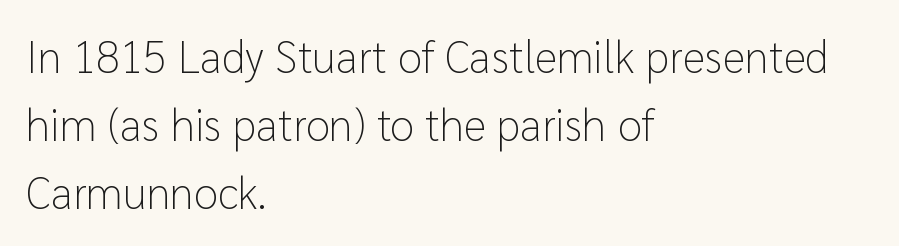
Q: Is the text bold? A: No.
Q: Is the text italic (slanted)? A: No, it is upright.
Q: Is the typeface a serif or a sans-serif typeface? A: Sans-serif.
Q: Is the text underlined? A: No.
Q: How is the paragraph aligned? A: Left-aligned.
Q: Is the spacing between letters normal or unusually wide? A: Normal.
Q: Is the spacing between lines tight, normal or loose? A: Normal.
Q: Width (condensed, normal, or wide)? A: Normal.
Q: Stroke contrast? A: Low.
Q: x-height? A: Medium.
Q: Monospaced? A: No.
